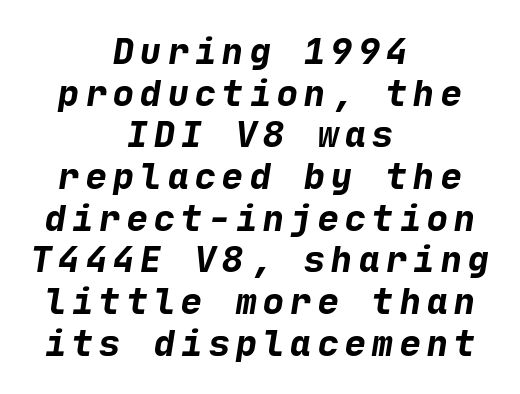
The image shows 35 px bold sans-serif type; set centered, line spacing 1.19x, not underlined; low stroke contrast and a medium x-height.
